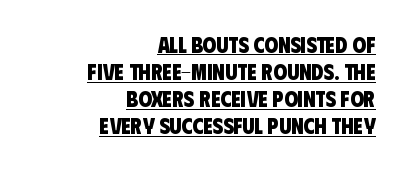
The image shows 22 px bold type; set right-aligned, line spacing 1.23x, normal letter spacing, underlined.
